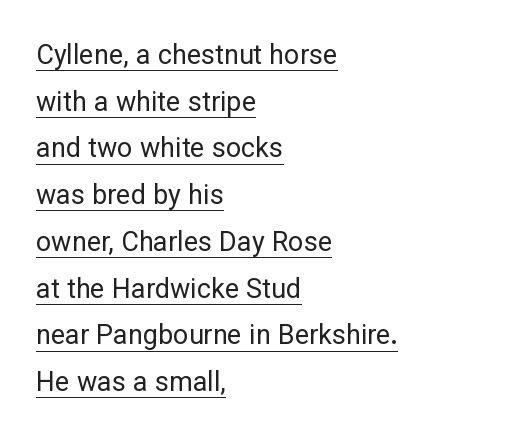
The image shows 27 px text type, upright; set left-aligned, line spacing 1.73x, normal letter spacing, underlined.
